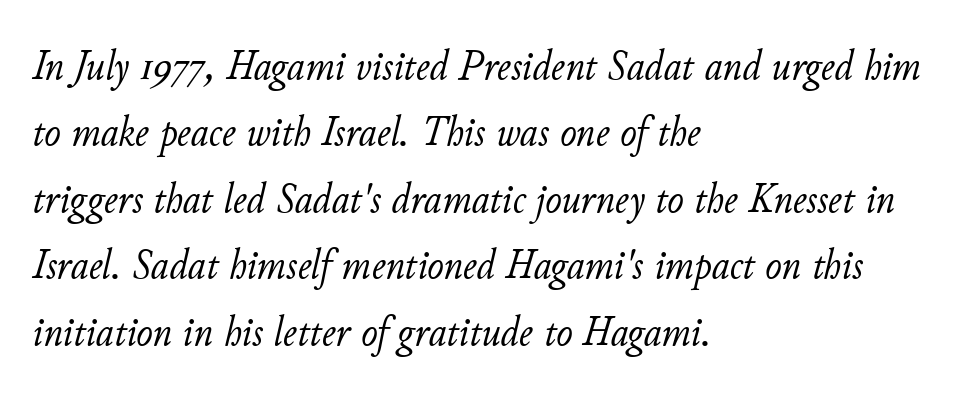
{"italic": "yes", "lean": "right", "slant_degrees": 11, "bold": "no", "weight": "light", "width": "normal", "stroke_contrast": "low", "x_height": "small", "monospaced": "no", "underline": "no", "align": "left", "line_spacing": "normal", "line_spacing_ratio": 1.51, "letter_spacing": "normal", "letter_spacing_em": 0.0, "glyph_px": 44}
